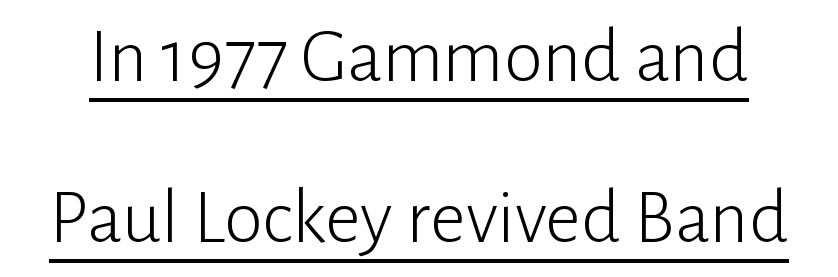
Classification — sans serif. The passage shown stacks its lines with a broad gap. Each letter keeps its own natural width here, so spacing adapts to shape. Weight: not bold — regular or lighter. Observe the ordinary spacing: letters are neighbours, not strangers.
